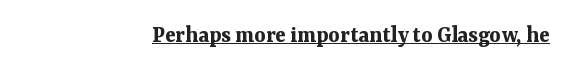
Q: Is the text bold? A: Yes.
Q: Is the text italic (slanted)? A: No, it is upright.
Q: Is the text underlined? A: Yes.
Q: Is the spacing between letters normal or unusually wide? A: Normal.
